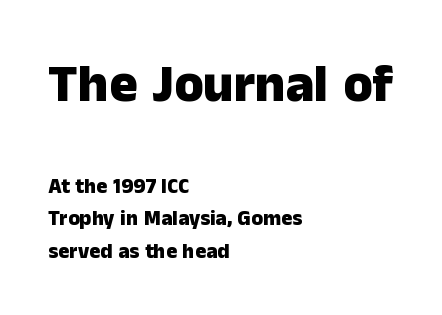
Chunky letters — that's bold for sure. Does the leading feel generous? No, just average. Large over small — that's the arrangement of the two blocks here. Every row of glyphs begins at an identical x-position on the left.
